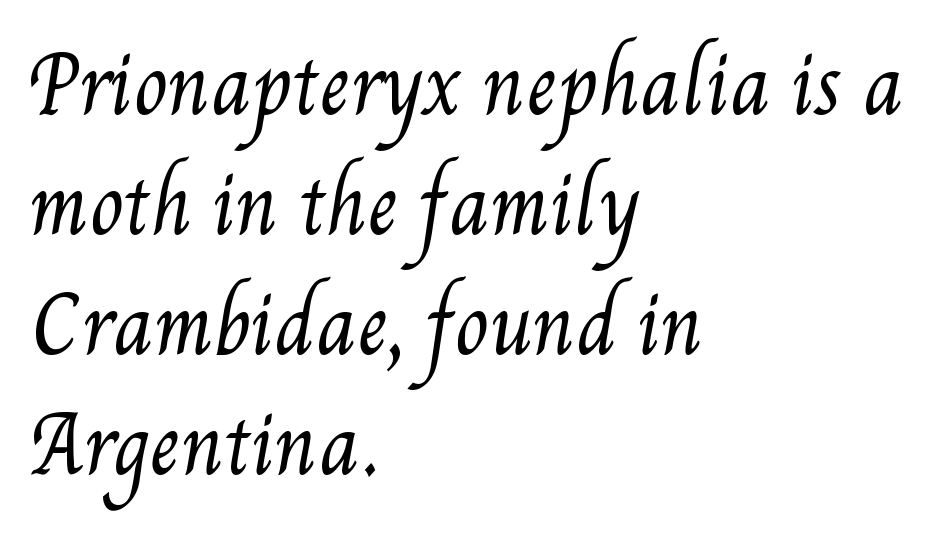
Q: Is the text bold? A: No.
Q: Is the text underlined? A: No.
Q: How is the paragraph aligned? A: Left-aligned.
Q: Is the spacing between letters normal or unusually wide? A: Normal.
Q: Is the spacing between lines tight, normal or loose? A: Normal.
Q: Width (condensed, normal, or wide)? A: Condensed.
Q: Stroke contrast? A: Medium.
Q: x-height? A: Small.
Q: Monospaced? A: No.
